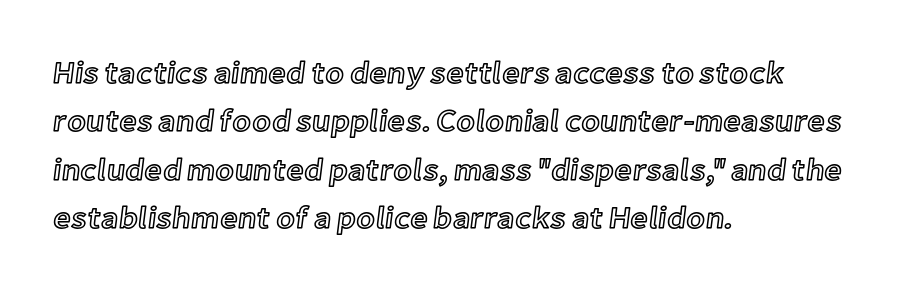
Each word holds together tightly as a unit, with standard inter-letter gaps. Here the designer chose a conventional face with non-uniform glyph widths. Underline: absent. A student would call this left alignment; a typographer would say flush left, rag right.
